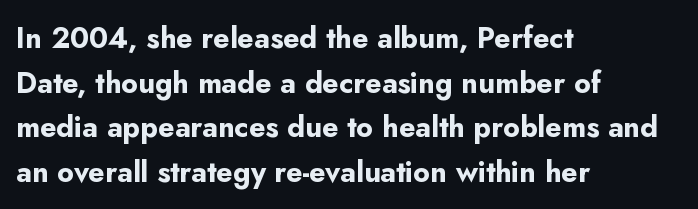
The horizontal fit of the characters is conventional and even. In terms of posture, this sample is upright. Unmarked baselines from the first word to the last. Regarding serifs, this sample does without them.
